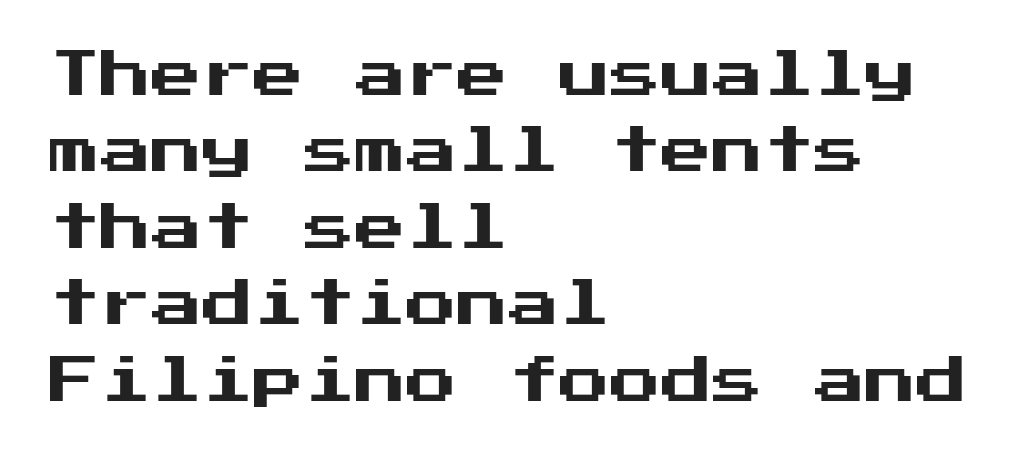
The image shows 51 px sans-serif type, upright; set left-aligned, normal line spacing (1.5x), normal letter spacing, not underlined; medium stroke contrast and a medium x-height.
